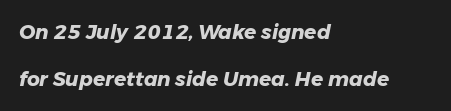
{"italic": "yes", "lean": "right", "slant_degrees": 11, "bold": "yes", "underline": "no", "align": "left", "line_spacing": "loose", "line_spacing_ratio": 2.35, "letter_spacing": "normal", "letter_spacing_em": 0.0, "glyph_px": 20}
